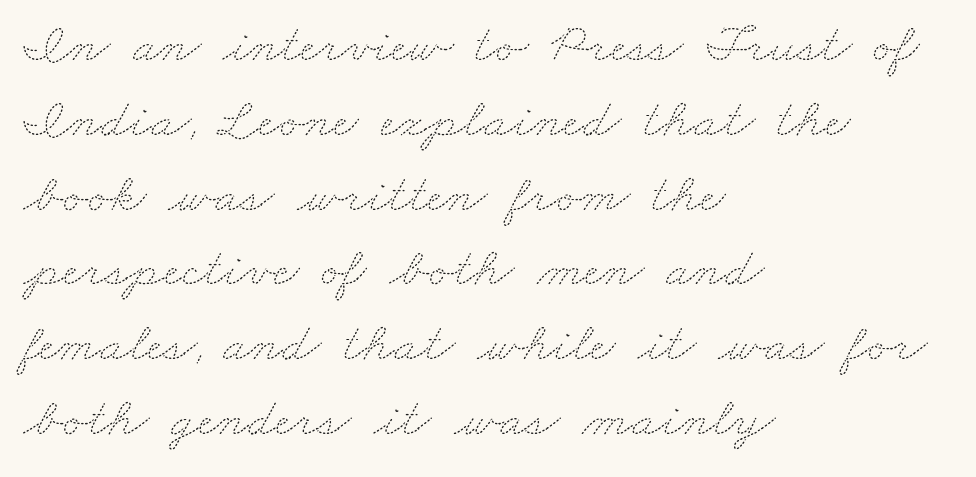
If you measured baseline to baseline, you'd find a middling distance. Letters have the restrained weight of plain body copy at most. Here the glyphs are tracked normally, forming tight word shapes. Looks like regular typesetting: each glyph gets only the width it needs. Caption: multi-line text, flush left, ragged right.
